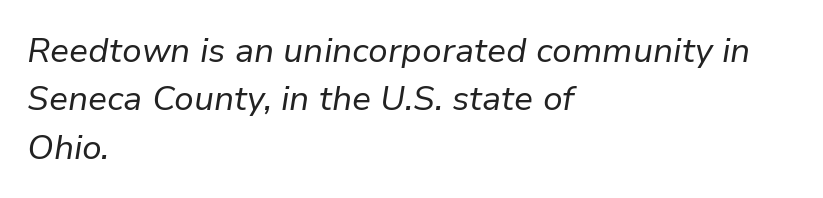
The image shows 34 px regular-weight type, italic (leaning right); set left-aligned, normal line spacing (1.42x), normal letter spacing, not underlined; low stroke contrast and a medium x-height.
